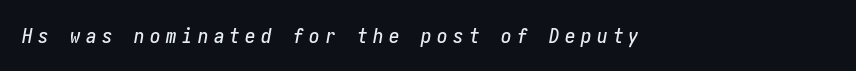
Descenders hang freely into open space. Loose tracking; the words dissolve into strings of separated letters. Looking at the ascenders, they clearly lean.
